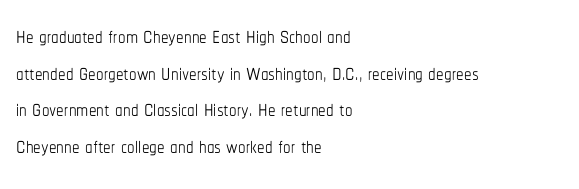
The image shows 30 px thin, condensed type, upright; set left-aligned, line spacing 1.22x, normal letter spacing, not underlined; low stroke contrast and a medium x-height.
